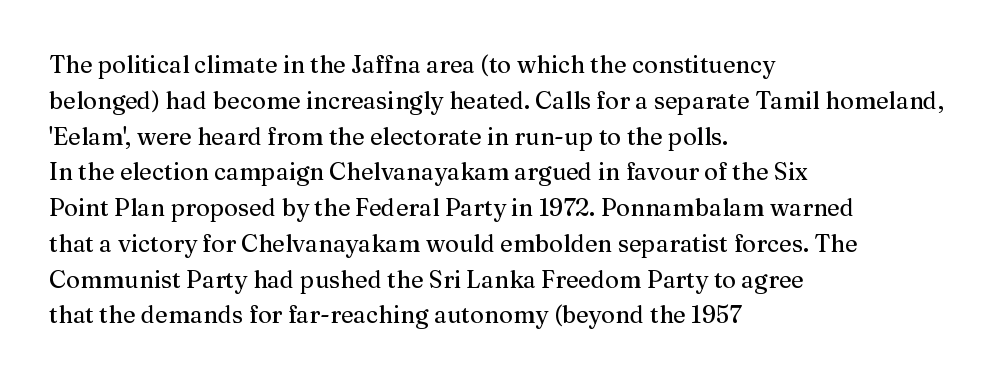
{"italic": "no", "underline": "no", "align": "left", "line_spacing": "normal", "line_spacing_ratio": 1.49, "letter_spacing": "normal", "letter_spacing_em": 0.0, "glyph_px": 24}
